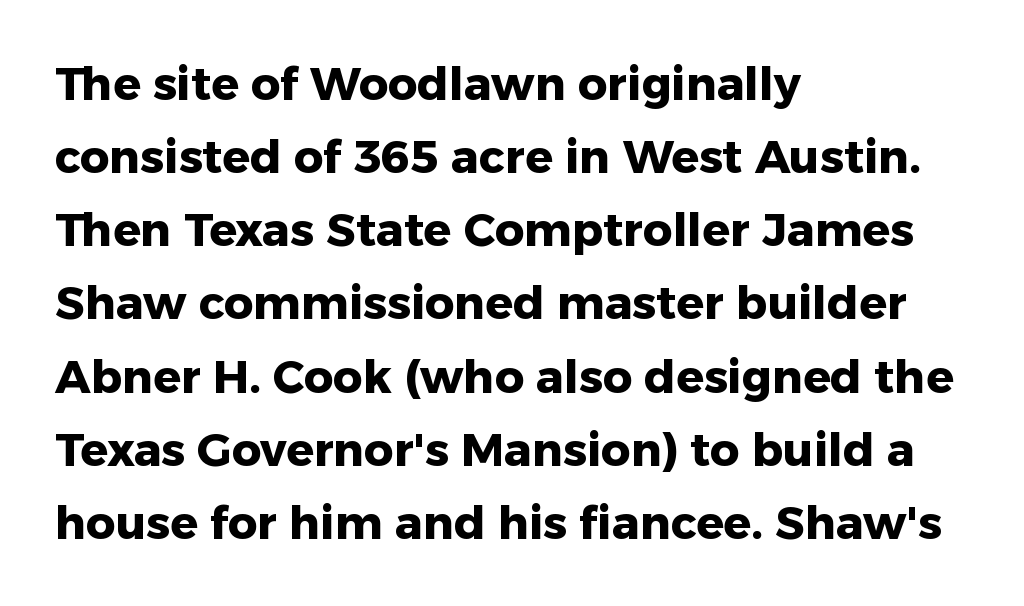
{"serif": "no", "italic": "no", "bold": "yes", "weight": "heavy", "width": "normal", "stroke_contrast": "low", "x_height": "medium", "monospaced": "no", "underline": "no", "align": "left", "line_spacing": "normal", "line_spacing_ratio": 1.59, "letter_spacing": "normal", "letter_spacing_em": 0.0, "glyph_px": 46}
